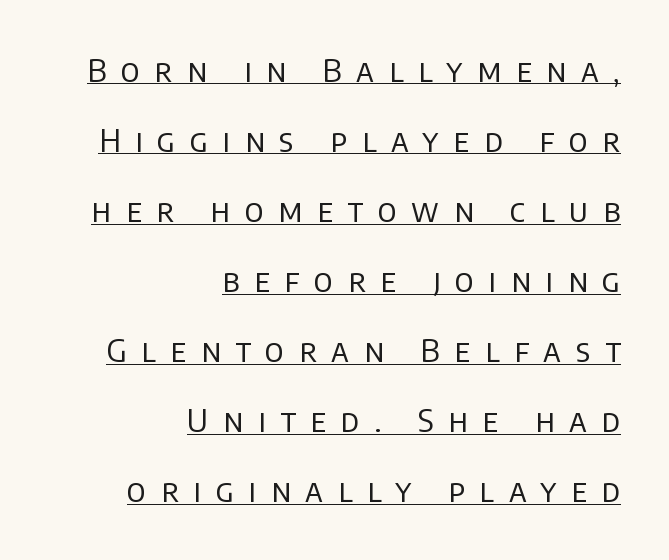
Q: Is the text bold? A: No.
Q: Is the text italic (slanted)? A: No, it is upright.
Q: Is the typeface a serif or a sans-serif typeface? A: Sans-serif.
Q: Is the text underlined? A: Yes.
Q: How is the paragraph aligned? A: Right-aligned.
Q: Is the spacing between letters normal or unusually wide? A: Unusually wide.
Q: Is the spacing between lines tight, normal or loose? A: Loose.
Q: Width (condensed, normal, or wide)? A: Normal.
Q: Stroke contrast? A: Low.
Q: x-height? A: Large.
Q: Monospaced? A: No.
